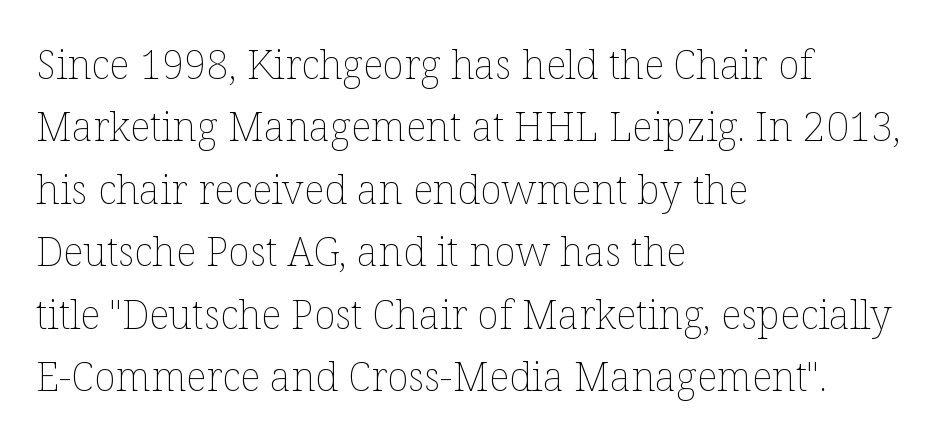
If you drew a ruler down the left edge, every line would touch it. Words appear dense and cohesive because spacing is normal. Only glyphs here, with clear space below each row. Is the stroke heavy? The answer is a plain regular-or-lighter. Ascenders rise straight up at ninety degrees.
